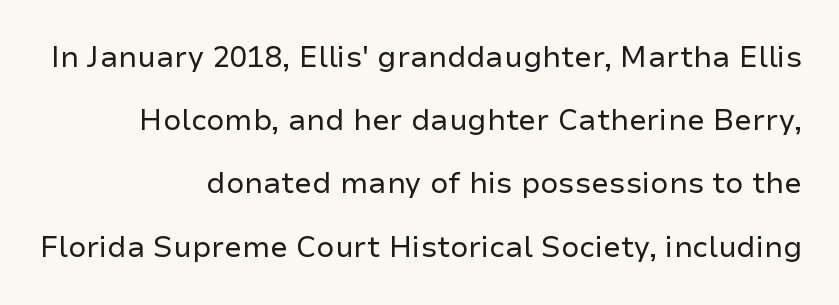
Q: Is the text bold? A: No.
Q: Is the text italic (slanted)? A: No, it is upright.
Q: Is the typeface a serif or a sans-serif typeface? A: Sans-serif.
Q: Is the text underlined? A: No.
Q: How is the paragraph aligned? A: Right-aligned.
Q: Is the spacing between letters normal or unusually wide? A: Normal.
Q: Is the spacing between lines tight, normal or loose? A: Loose.
Q: Width (condensed, normal, or wide)? A: Normal.
Q: Stroke contrast? A: Low.
Q: x-height? A: Medium.
Q: Monospaced? A: No.
